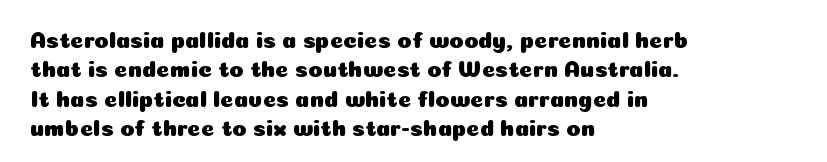
{"italic": "no", "underline": "no", "align": "left", "line_spacing": "normal", "line_spacing_ratio": 1.28, "letter_spacing": "normal", "letter_spacing_em": 0.0, "glyph_px": 23}
